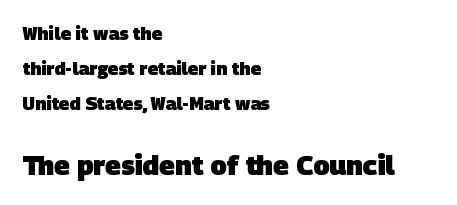
Q: Is the text bold? A: Yes.
Q: Is the text underlined? A: No.
Q: How is the paragraph aligned? A: Left-aligned.
Q: Is the spacing between letters normal or unusually wide? A: Normal.
Q: Is the spacing between lines tight, normal or loose? A: Loose.
Q: Which block of text is set in a larger size, the first (top) or the second (bottom)? A: The second (bottom) one.
